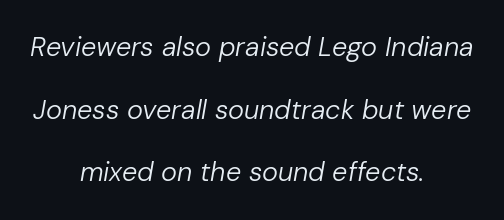
Q: Is the text bold? A: No.
Q: Is the text italic (slanted)? A: Yes, it leans right by about 10 degrees.
Q: Is the text underlined? A: No.
Q: How is the paragraph aligned? A: Centered.
Q: Is the spacing between letters normal or unusually wide? A: Normal.
Q: Is the spacing between lines tight, normal or loose? A: Loose.
